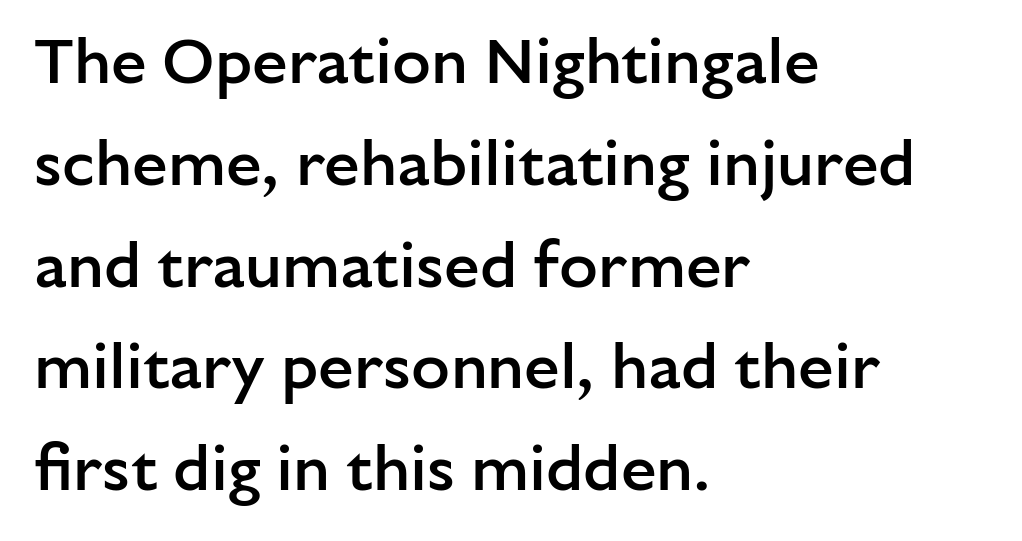
Q: Is the text bold? A: Semi-bold.
Q: Is the text italic (slanted)? A: No, it is upright.
Q: Is the typeface a serif or a sans-serif typeface? A: Sans-serif.
Q: Is the text underlined? A: No.
Q: How is the paragraph aligned? A: Left-aligned.
Q: Is the spacing between letters normal or unusually wide? A: Normal.
Q: Is the spacing between lines tight, normal or loose? A: Normal.
Q: Width (condensed, normal, or wide)? A: Normal.
Q: Stroke contrast? A: Low.
Q: x-height? A: Medium.
Q: Monospaced? A: No.
